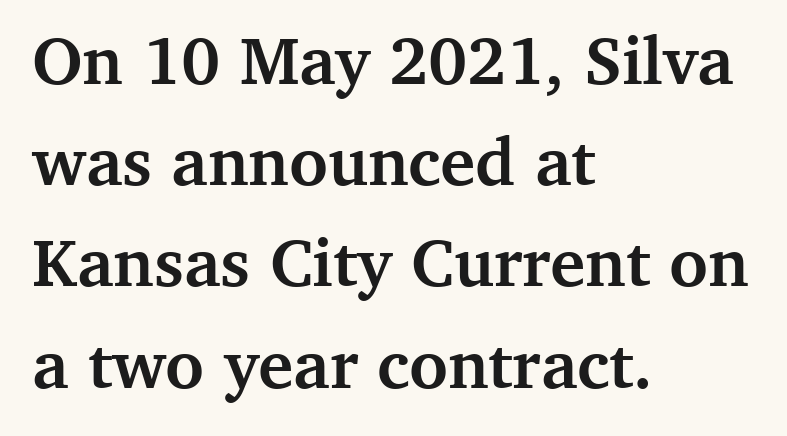
The image shows 67 px semibold serif type, upright; set left-aligned, normal line spacing (1.51x), normal letter spacing, not underlined; medium stroke contrast and a medium x-height.
